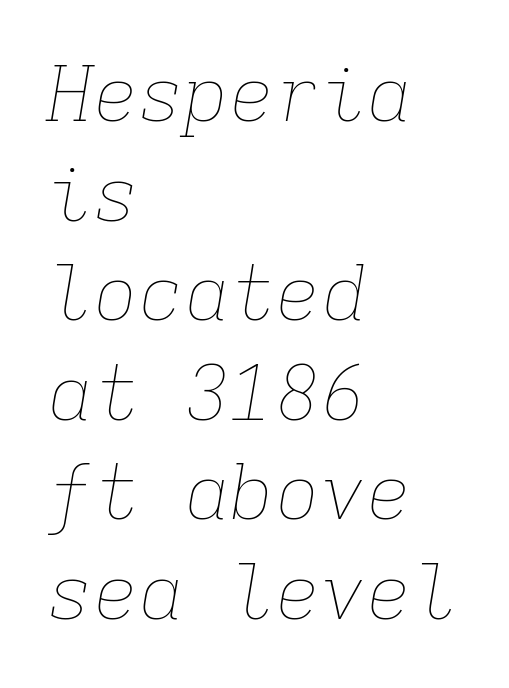
The compositor pushed each line to the left boundary. The gap between lines stays unmarked. Stems and bowls with no extra thickness — not bold. Regular leading. The letterforms sit shoulder to shoulder at normal distance.
